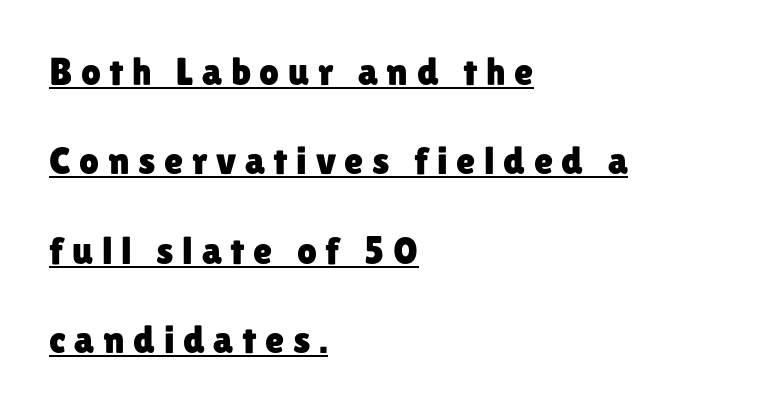
Q: Is the text italic (slanted)? A: No, it is upright.
Q: Is the typeface a serif or a sans-serif typeface? A: Sans-serif.
Q: Is the text underlined? A: Yes.
Q: How is the paragraph aligned? A: Left-aligned.
Q: Is the spacing between letters normal or unusually wide? A: Unusually wide.
Q: Is the spacing between lines tight, normal or loose? A: Loose.
Q: Width (condensed, normal, or wide)? A: Normal.
Q: Stroke contrast? A: Low.
Q: x-height? A: Medium.
Q: Monospaced? A: No.
